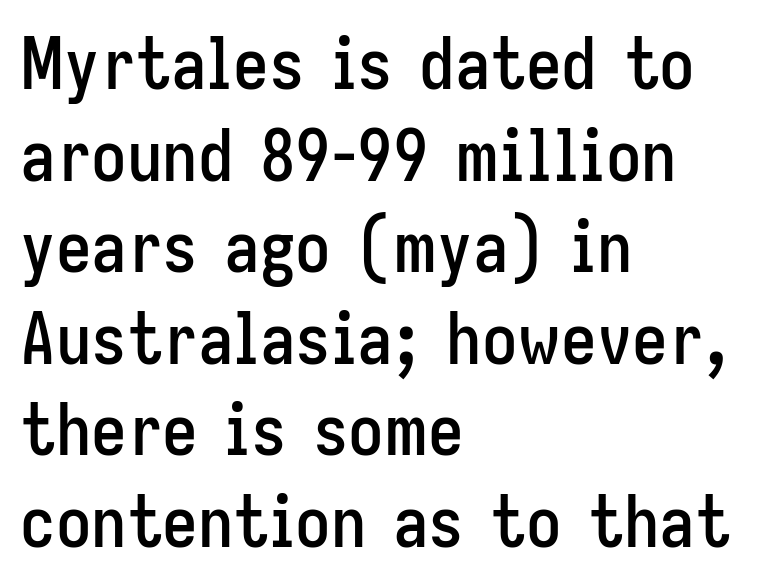
Q: Is the text italic (slanted)? A: No, it is upright.
Q: Is the typeface a serif or a sans-serif typeface? A: Sans-serif.
Q: Is the text underlined? A: No.
Q: How is the paragraph aligned? A: Left-aligned.
Q: Is the spacing between letters normal or unusually wide? A: Normal.
Q: Is the spacing between lines tight, normal or loose? A: Normal.
Q: Width (condensed, normal, or wide)? A: Condensed.
Q: Stroke contrast? A: Low.
Q: x-height? A: Medium.
Q: Monospaced? A: No.
